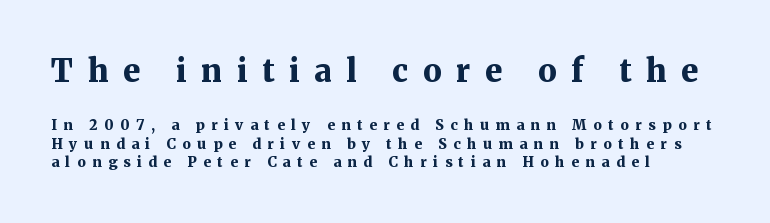
Q: Is the text bold? A: Yes.
Q: Is the text italic (slanted)? A: No, it is upright.
Q: Is the typeface a serif or a sans-serif typeface? A: Serif.
Q: Is the text underlined? A: No.
Q: How is the paragraph aligned? A: Left-aligned.
Q: Is the spacing between letters normal or unusually wide? A: Unusually wide.
Q: Is the spacing between lines tight, normal or loose? A: Normal.
Q: Which block of text is set in a larger size, the first (top) or the second (bottom)? A: The first (top) one.
Q: Width (condensed, normal, or wide)? A: Normal.
Q: Stroke contrast? A: Medium.
Q: x-height? A: Medium.
Q: Monospaced? A: No.
